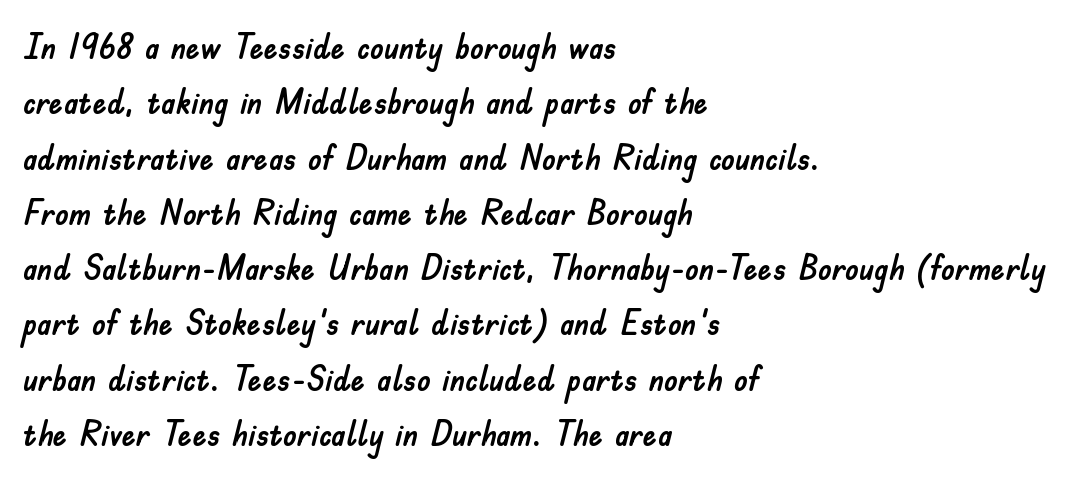
The image shows 35 px sans-serif type; set left-aligned, normal line spacing (1.58x), normal letter spacing, not underlined; low stroke contrast and a small x-height.
